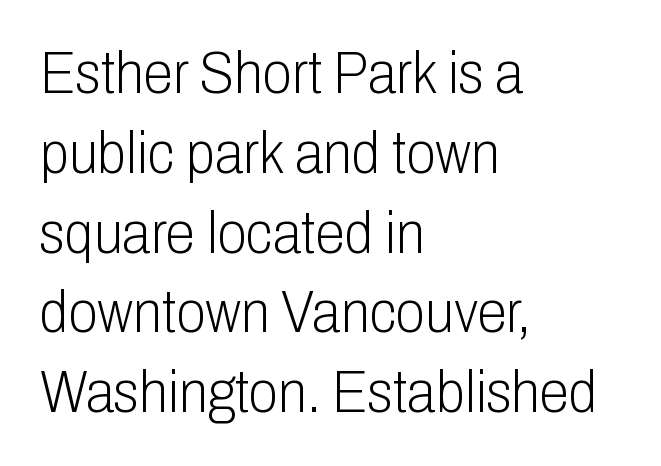
The image shows 60 px light, condensed sans-serif type, upright; set left-aligned, normal line spacing (1.33x), normal letter spacing, not underlined; low stroke contrast and a medium x-height.
